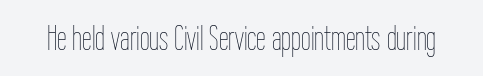
{"italic": "no", "bold": "no", "weight": "thin", "width": "condensed", "stroke_contrast": "low", "x_height": "medium", "monospaced": "no", "underline": "no", "letter_spacing": "normal", "letter_spacing_em": 0.0, "glyph_px": 35}
